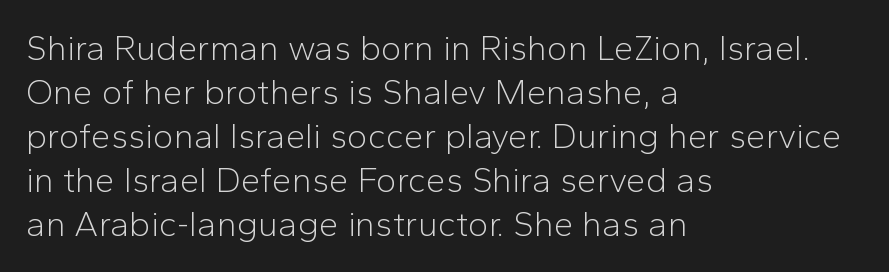
{"serif": "no", "italic": "no", "bold": "no", "weight": "light", "width": "normal", "stroke_contrast": "low", "x_height": "medium", "monospaced": "no", "underline": "no", "align": "left", "line_spacing": "normal", "line_spacing_ratio": 1.26, "letter_spacing": "normal", "letter_spacing_em": 0.0, "glyph_px": 35}
